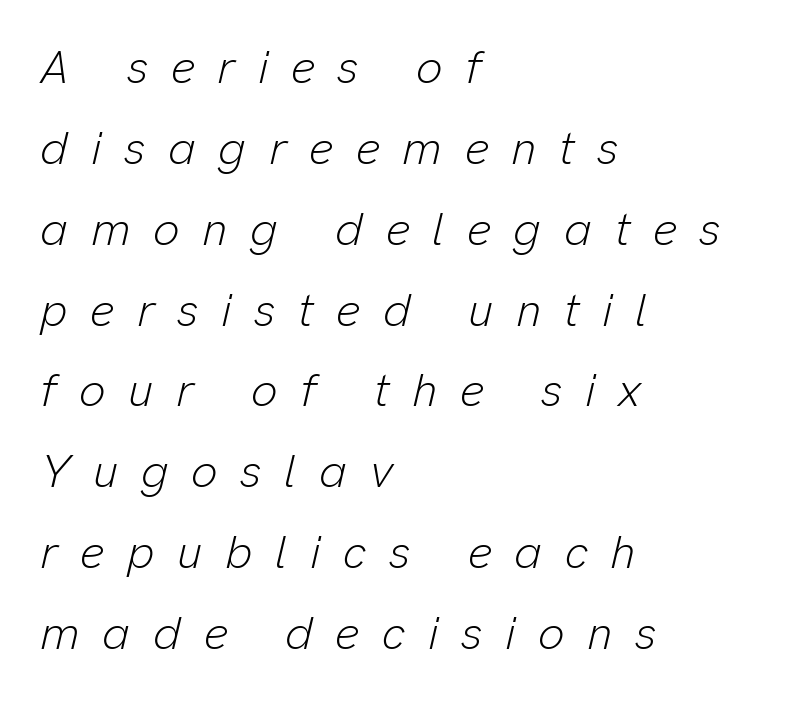
Q: Is the text bold? A: No.
Q: Is the text italic (slanted)? A: Yes, it leans right by about 13 degrees.
Q: Is the text underlined? A: No.
Q: How is the paragraph aligned? A: Left-aligned.
Q: Is the spacing between letters normal or unusually wide? A: Unusually wide.
Q: Width (condensed, normal, or wide)? A: Normal.
Q: Stroke contrast? A: Low.
Q: x-height? A: Medium.
Q: Monospaced? A: No.
